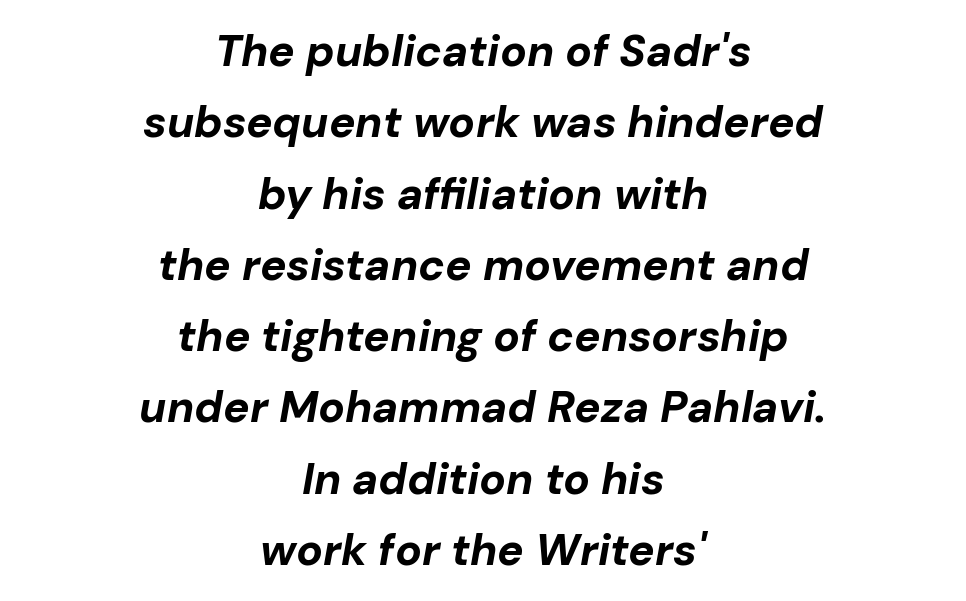
{"italic": "yes", "lean": "right", "slant_degrees": 10, "bold": "yes", "weight": "bold", "width": "normal", "stroke_contrast": "low", "x_height": "medium", "monospaced": "no", "underline": "no", "align": "center", "line_spacing": "normal", "line_spacing_ratio": 1.62, "letter_spacing": "normal", "letter_spacing_em": 0.0, "glyph_px": 44}
